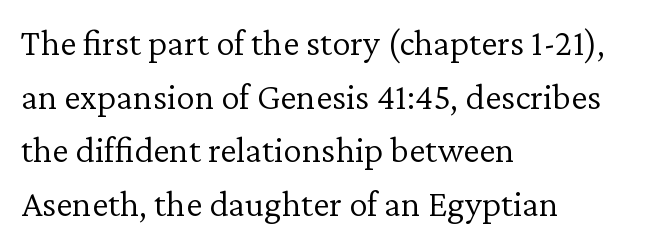
Q: Is the text bold? A: No.
Q: Is the text italic (slanted)? A: No, it is upright.
Q: Is the typeface a serif or a sans-serif typeface? A: Serif.
Q: Is the text underlined? A: No.
Q: How is the paragraph aligned? A: Left-aligned.
Q: Is the spacing between letters normal or unusually wide? A: Normal.
Q: Is the spacing between lines tight, normal or loose? A: Normal.
Q: Width (condensed, normal, or wide)? A: Normal.
Q: Stroke contrast? A: Low.
Q: x-height? A: Medium.
Q: Monospaced? A: No.
